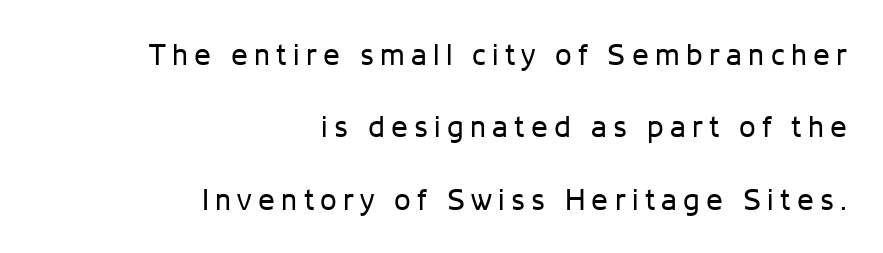
{"serif": "no", "italic": "no", "bold": "no", "weight": "regular", "width": "normal", "stroke_contrast": "low", "x_height": "medium", "monospaced": "no", "underline": "no", "align": "right", "line_spacing": "loose", "line_spacing_ratio": 2.41, "letter_spacing": "wide", "letter_spacing_em": 0.21, "glyph_px": 30}
